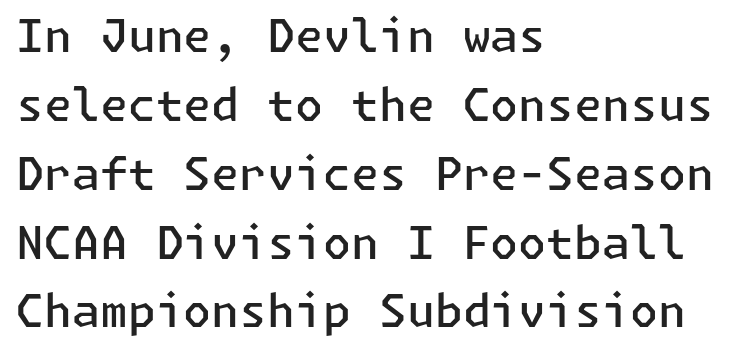
Q: Is the text bold? A: Semi-bold.
Q: Is the text italic (slanted)? A: No, it is upright.
Q: Is the typeface a serif or a sans-serif typeface? A: Sans-serif.
Q: Is the text underlined? A: No.
Q: How is the paragraph aligned? A: Left-aligned.
Q: Is the spacing between letters normal or unusually wide? A: Normal.
Q: Is the spacing between lines tight, normal or loose? A: Normal.
Q: Width (condensed, normal, or wide)? A: Normal.
Q: Stroke contrast? A: Low.
Q: x-height? A: Medium.
